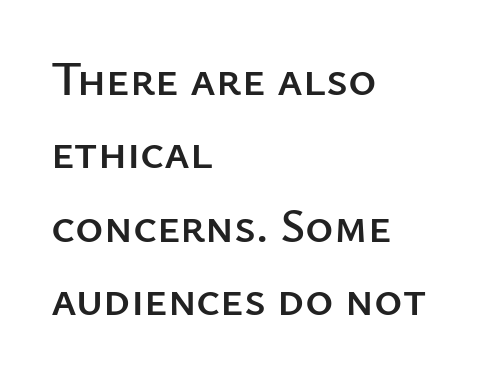
The image shows 48 px sans-serif type, upright; set left-aligned, normal line spacing (1.53x), normal letter spacing, not underlined; low stroke contrast and a medium x-height.
